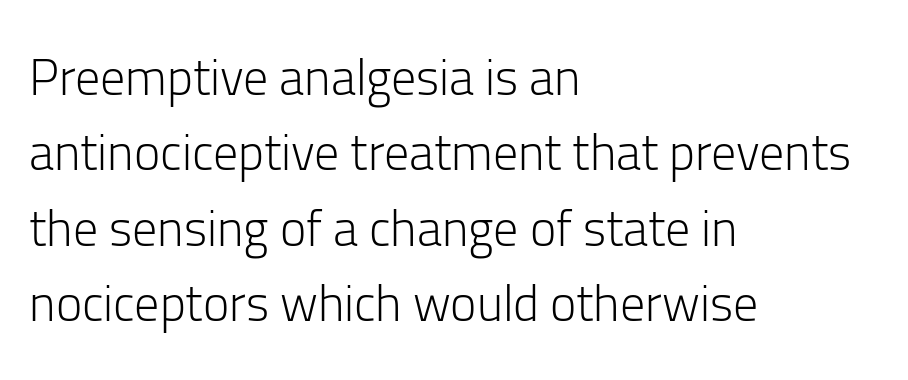
The words here are not underlined. Horizontally, the lines are justified to the leading edge only. Summary of vertical rhythm: regular, with standard interline spacing. These glyphs show unthickened strokes, regular width or finer.
